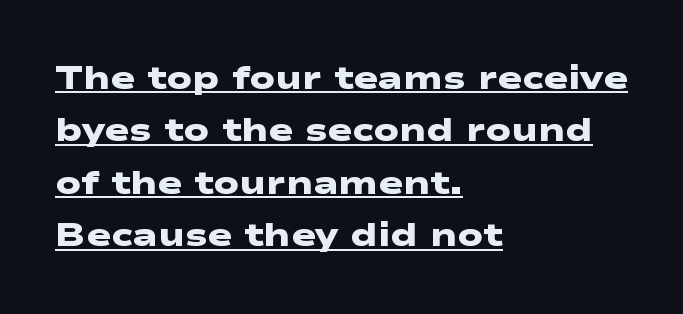
The image shows 33 px heavy, wide sans-serif type; set left-aligned, normal line spacing (1.59x), normal letter spacing, underlined; low stroke contrast and a medium x-height.
